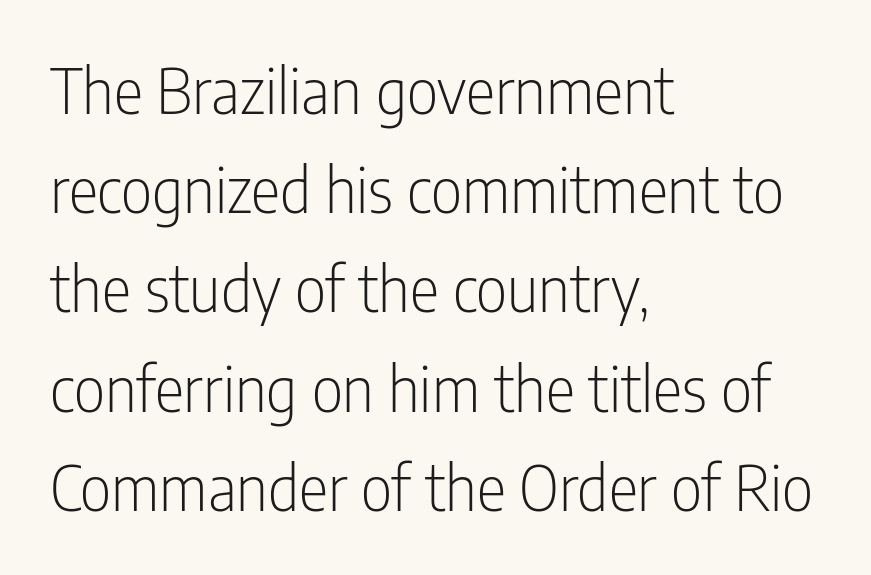
{"serif": "no", "italic": "no", "bold": "no", "weight": "light", "width": "condensed", "stroke_contrast": "low", "x_height": "medium", "monospaced": "no", "underline": "no", "align": "left", "line_spacing": "normal", "line_spacing_ratio": 1.6, "letter_spacing": "normal", "letter_spacing_em": 0.0, "glyph_px": 62}
